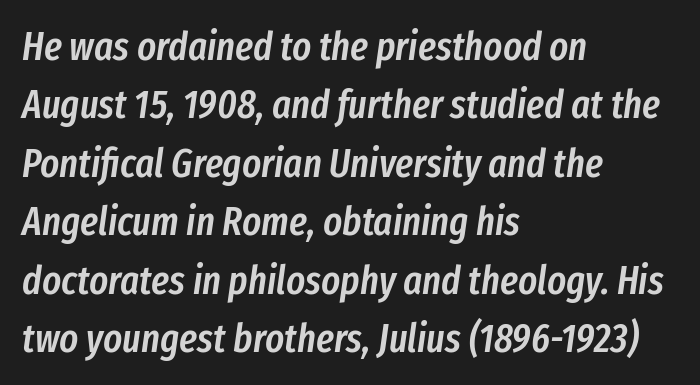
{"italic": "yes", "lean": "right", "slant_degrees": 8, "bold": "semi", "weight": "semibold", "width": "condensed", "stroke_contrast": "low", "x_height": "medium", "monospaced": "no", "underline": "no", "align": "left", "line_spacing": "normal", "line_spacing_ratio": 1.46, "letter_spacing": "normal", "letter_spacing_em": 0.0, "glyph_px": 40}
